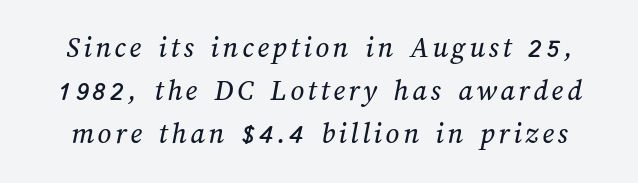
The image shows 30 px text type; set normal line spacing (1.44x), not underlined; medium stroke contrast and a medium x-height.
